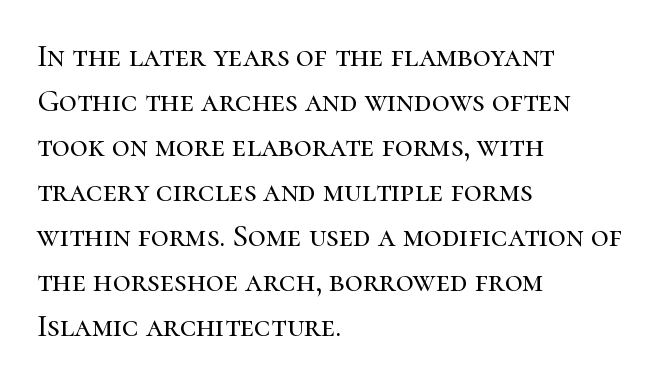
{"serif": "yes", "italic": "no", "width": "normal", "stroke_contrast": "high", "x_height": "medium", "monospaced": "no", "underline": "no", "align": "left", "line_spacing": "normal", "line_spacing_ratio": 1.45, "letter_spacing": "normal", "letter_spacing_em": 0.0, "glyph_px": 31}
